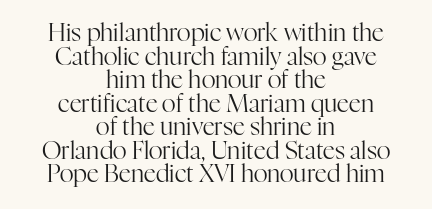
The vertical gap from one line to the next is small. Each word holds together tightly as a unit, with standard inter-letter gaps. Stroke thickness stays within the range of a standard reading face or lighter. A centered setting, common on invitations and titles, is used for this passage.
